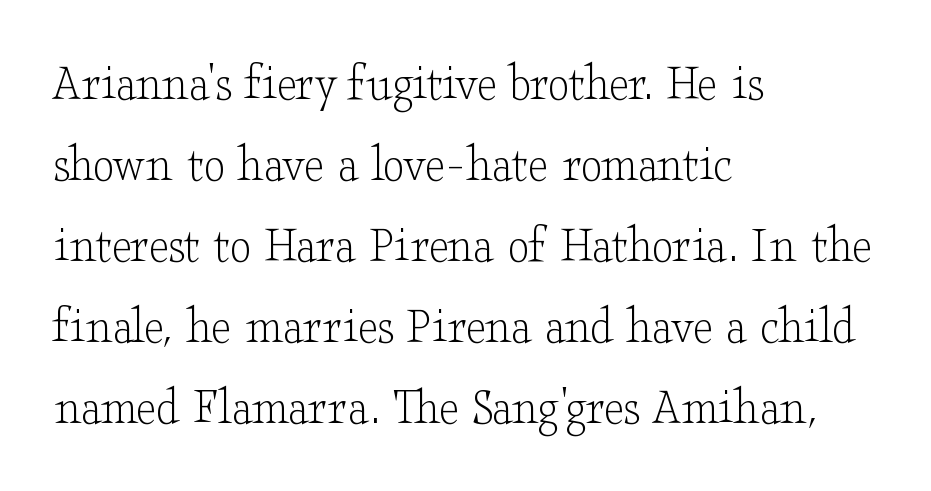
The image shows 54 px light, wide serif type, upright; set left-aligned, normal line spacing (1.5x), normal letter spacing, not underlined; low stroke contrast and a small x-height.
